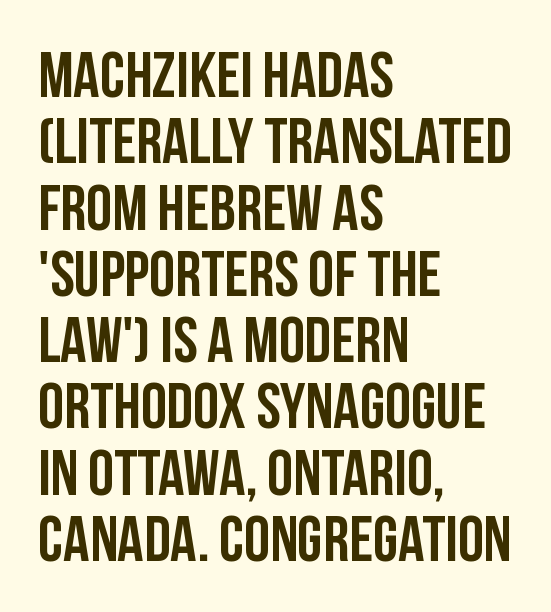
{"serif": "no", "italic": "no", "width": "condensed", "stroke_contrast": "low", "x_height": "large", "monospaced": "no", "underline": "no", "align": "left", "line_spacing": "tight", "line_spacing_ratio": 1.02, "letter_spacing": "normal", "letter_spacing_em": 0.0, "glyph_px": 65}
